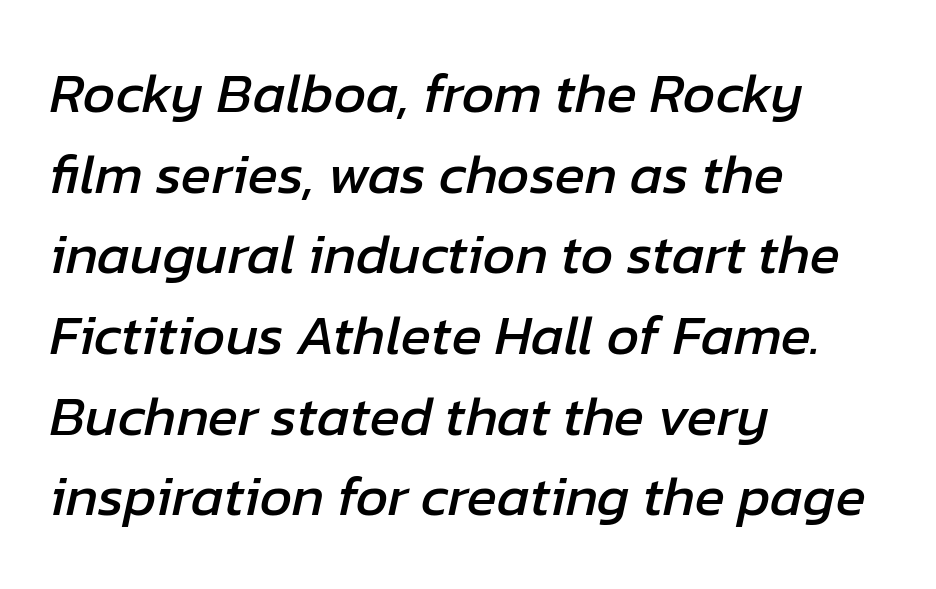
Q: Is the text italic (slanted)? A: Yes, it leans right by about 12 degrees.
Q: Is the text underlined? A: No.
Q: How is the paragraph aligned? A: Left-aligned.
Q: Is the spacing between letters normal or unusually wide? A: Normal.
Q: Is the spacing between lines tight, normal or loose? A: Normal.
Q: Width (condensed, normal, or wide)? A: Normal.
Q: Stroke contrast? A: Low.
Q: x-height? A: Medium.
Q: Monospaced? A: No.
